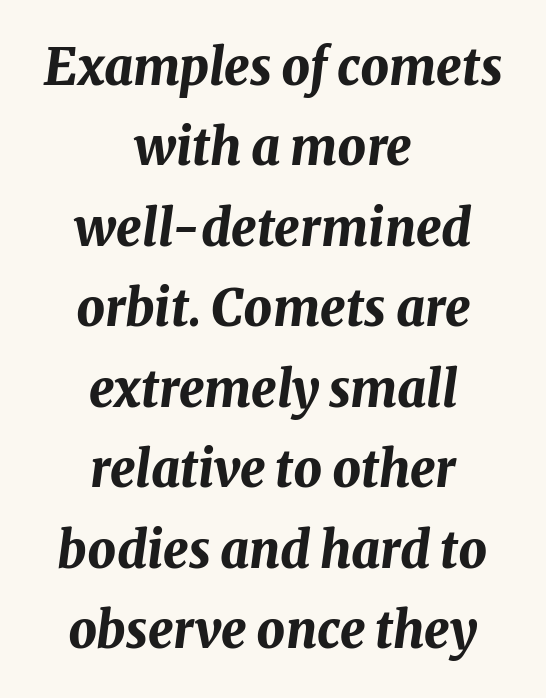
Q: Is the text bold? A: Yes.
Q: Is the text italic (slanted)? A: Yes, it leans right by about 8 degrees.
Q: Is the text underlined? A: No.
Q: How is the paragraph aligned? A: Centered.
Q: Is the spacing between letters normal or unusually wide? A: Normal.
Q: Is the spacing between lines tight, normal or loose? A: Normal.
Q: Width (condensed, normal, or wide)? A: Normal.
Q: Stroke contrast? A: Medium.
Q: x-height? A: Medium.
Q: Monospaced? A: No.
